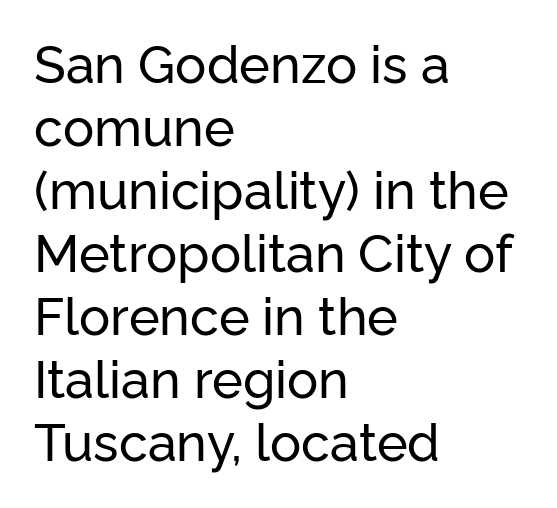
The image shows 52 px sans-serif type, upright; set left-aligned, line spacing 1.21x, normal letter spacing, not underlined; low stroke contrast and a medium x-height.
